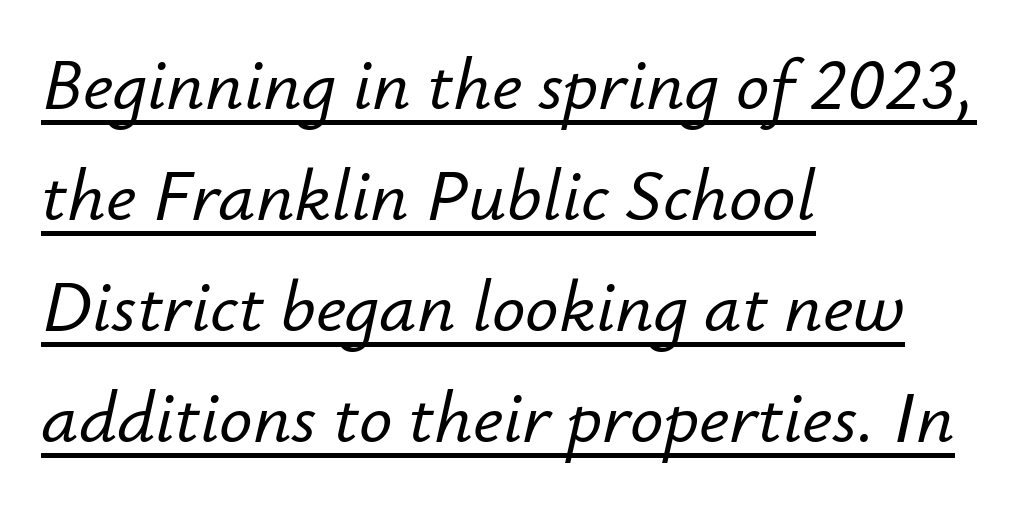
How would I describe the line gaps? Plain and ordinary. The setting favours the left margin, as ordinary paragraphs usually do. The specimen includes a rule beneath the text block's lines. Yep, that's italic — everything's leaning.
